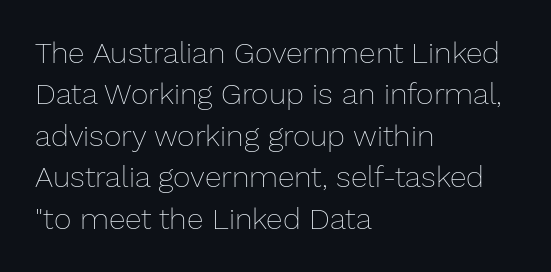
Q: Is the text bold? A: No.
Q: Is the text italic (slanted)? A: No, it is upright.
Q: Is the text underlined? A: No.
Q: How is the paragraph aligned? A: Left-aligned.
Q: Is the spacing between letters normal or unusually wide? A: Normal.
Q: Is the spacing between lines tight, normal or loose? A: Normal.
Q: Width (condensed, normal, or wide)? A: Normal.
Q: Stroke contrast? A: Low.
Q: x-height? A: Medium.
Q: Monospaced? A: No.
